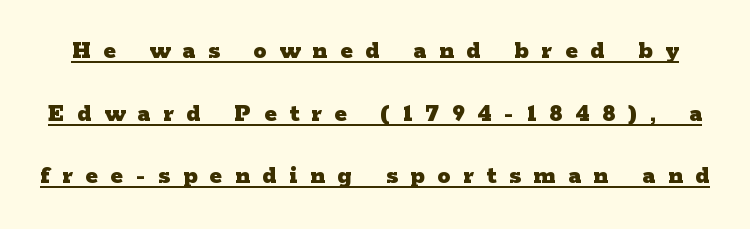
The image shows 26 px bold type, upright; set loose line spacing (2.41x), unusually wide letter spacing (+0.49 em), underlined.
